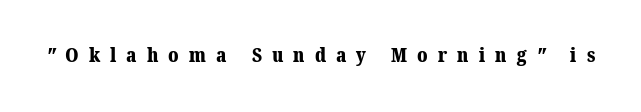
{"bold": "yes", "underline": "no", "letter_spacing": "wide", "letter_spacing_em": 0.5, "glyph_px": 20}
